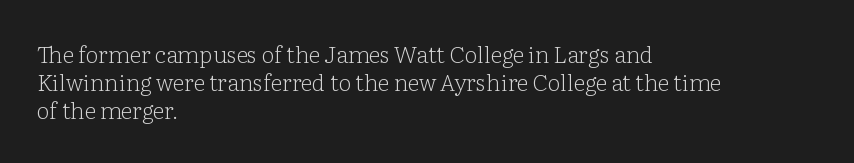
Italic: no, the glyphs are upright roman. Typeset ragged right — the left edge is the straight one. The gaps between neighbouring characters are ordinary and unremarkable. No letter is thick-stroked: the sample isn't bold. Lines of text with bare space underneath.
